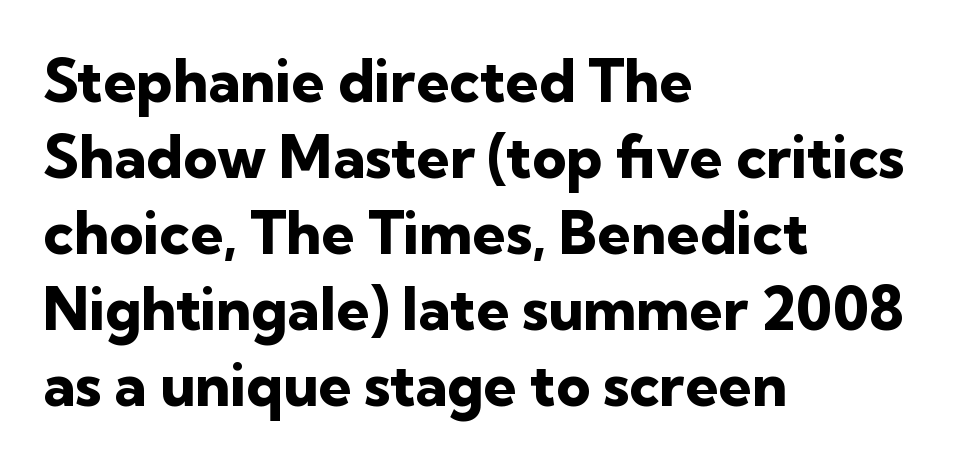
The image shows 59 px heavy sans-serif type, upright; set left-aligned, normal line spacing (1.29x), normal letter spacing, not underlined; low stroke contrast and a medium x-height.
